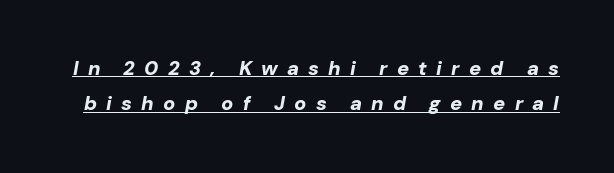
{"italic": "yes", "lean": "right", "slant_degrees": 10, "bold": "yes", "underline": "yes", "line_spacing_ratio": 1.77, "letter_spacing": "wide", "letter_spacing_em": 0.46, "glyph_px": 20}
